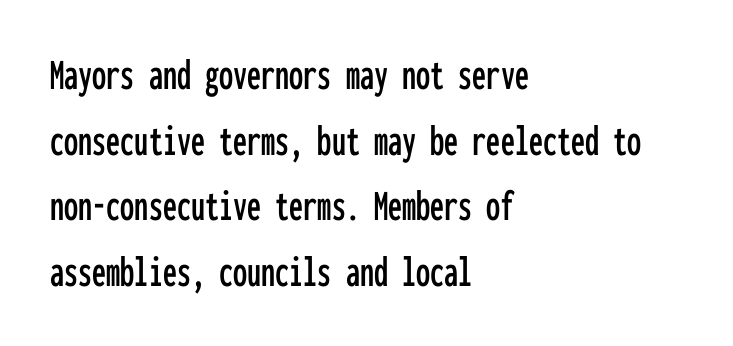
The image shows 45 px condensed sans-serif type, upright, monospaced; set left-aligned, normal line spacing (1.46x), normal letter spacing, not underlined; low stroke contrast and a medium x-height.
